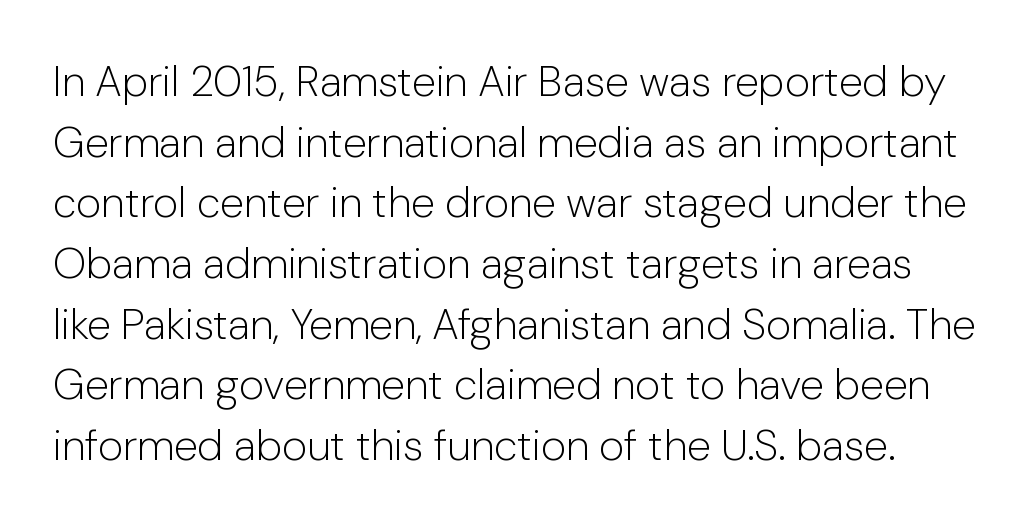
The rendering shows plain stroke endings on the letterforms — a sans-serif design. The rendering uses natural spacing where letterforms have individual widths. Italic: no, the glyphs are upright roman. The specimen omits any rule beneath the text block's lines. In terms of leading, this rendering sits right in the middle.
